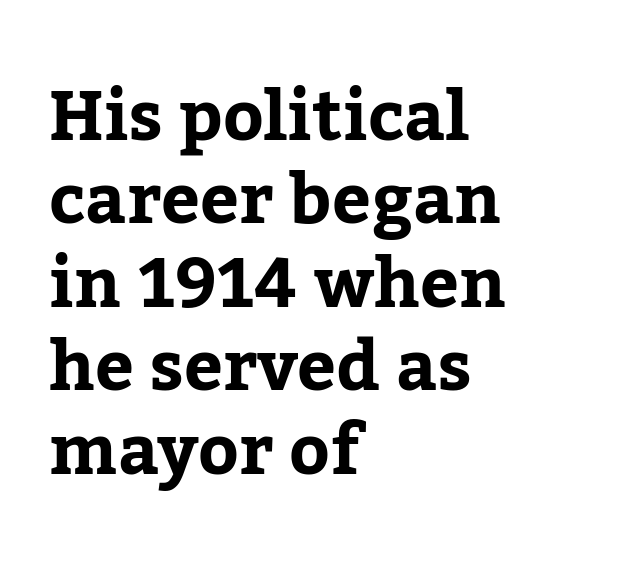
Q: Is the text italic (slanted)? A: No, it is upright.
Q: Is the typeface a serif or a sans-serif typeface? A: Serif.
Q: Is the text underlined? A: No.
Q: How is the paragraph aligned? A: Left-aligned.
Q: Is the spacing between letters normal or unusually wide? A: Normal.
Q: Width (condensed, normal, or wide)? A: Normal.
Q: Stroke contrast? A: Low.
Q: x-height? A: Medium.
Q: Monospaced? A: No.
